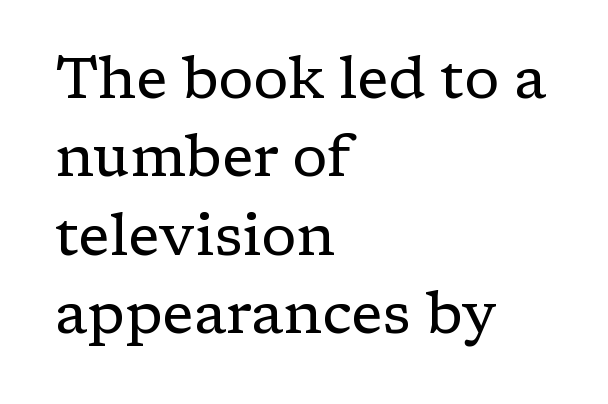
The image shows 58 px regular-weight serif type, upright; set left-aligned, normal line spacing (1.35x), normal letter spacing, not underlined; low stroke contrast and a medium x-height.
